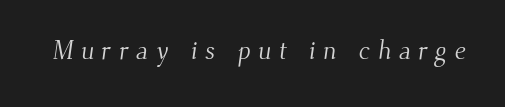
You could only call the tracking loose — the letters float apart. The words here are not underlined. Think standard paragraph weight, or any step lighter than that.
